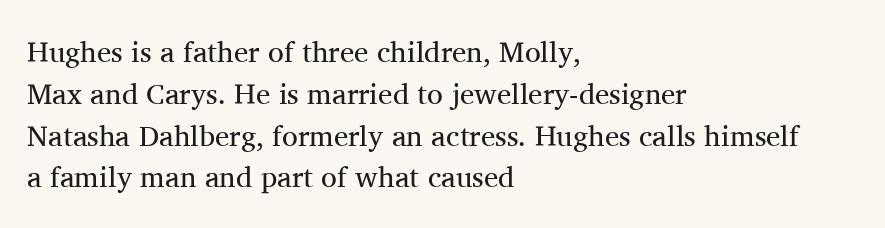
{"serif": "yes", "italic": "no", "bold": "no", "weight": "regular", "width": "normal", "stroke_contrast": "medium", "x_height": "medium", "monospaced": "no", "underline": "no", "align": "left", "line_spacing": "normal", "line_spacing_ratio": 1.44, "letter_spacing": "normal", "letter_spacing_em": 0.0, "glyph_px": 29}
